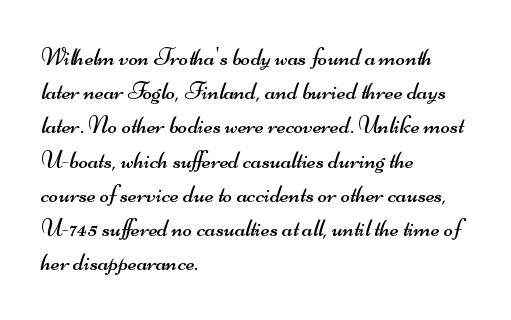
Q: Is the text bold? A: No.
Q: Is the text underlined? A: No.
Q: How is the paragraph aligned? A: Left-aligned.
Q: Is the spacing between letters normal or unusually wide? A: Normal.
Q: Is the spacing between lines tight, normal or loose? A: Normal.
